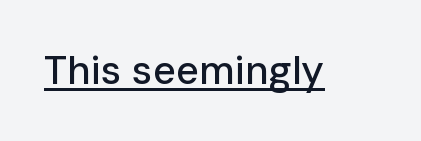
The glyphs are accompanied by a horizontal stroke just below them. When letters stand straight like this, we call the style roman or upright. A typesetter would call this proportional, since set widths differ per character. A typesetter would call this zero additional tracking.
